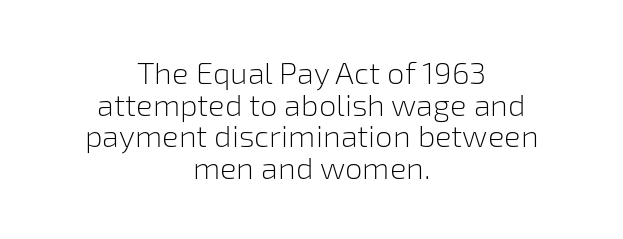
The typeface has the unassuming heft of standard copy or less. The characters display no serif detailing; their extremities are plain. These lines keep a tight, regular rhythm from letter to letter. Vertical strokes here are truly vertical. The paragraph shown floats in the horizontal middle. Compared with typical paragraphs, the rows here are closer together.
